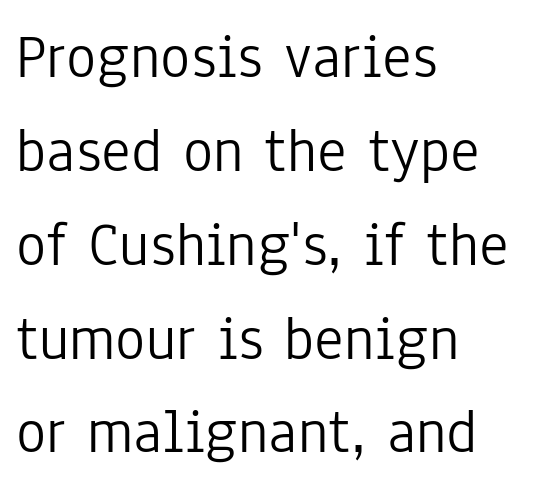
The image shows 63 px light, condensed sans-serif type, upright; set left-aligned, normal line spacing (1.49x), normal letter spacing, not underlined; low stroke contrast and a medium x-height.
